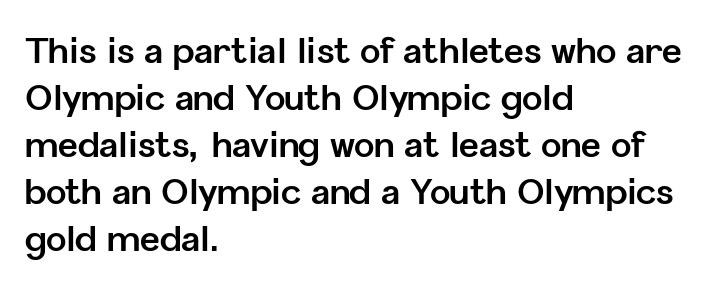
The image shows 34 px bold sans-serif type, upright; set left-aligned, normal line spacing (1.38x), normal letter spacing, not underlined; low stroke contrast and a medium x-height.
